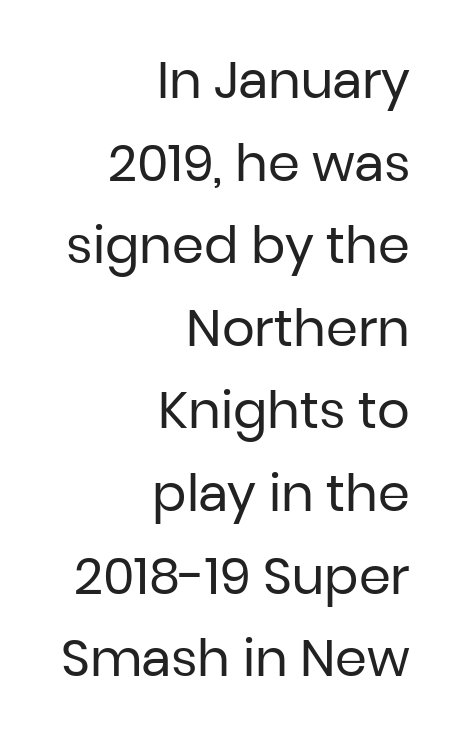
{"serif": "no", "italic": "no", "bold": "no", "weight": "regular", "width": "normal", "stroke_contrast": "low", "x_height": "medium", "monospaced": "no", "underline": "no", "align": "right", "line_spacing": "normal", "line_spacing_ratio": 1.62, "letter_spacing": "normal", "letter_spacing_em": 0.0, "glyph_px": 51}
